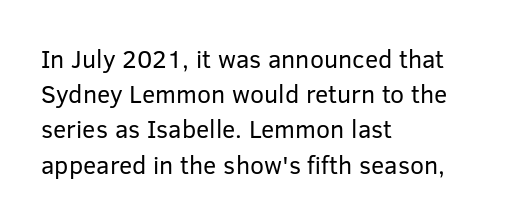
The image shows 25 px text type, upright; set left-aligned, normal line spacing (1.41x), normal letter spacing, not underlined.
